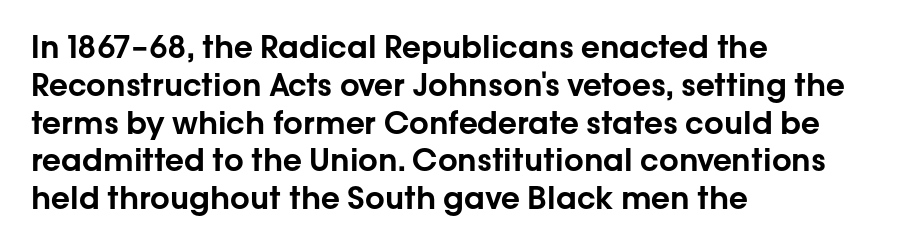
The rag falls on the right side of this text block. The face used here is proportionally spaced, like ordinary book or web type. The face used here is a sans, in the tradition of grotesques and geometrics. The type is set solid horizontally, with unmodified tracking.
